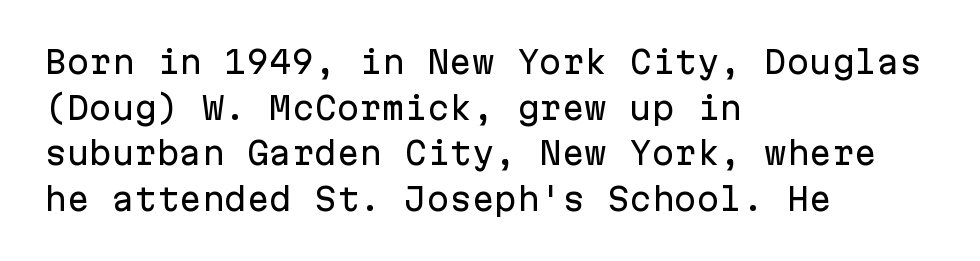
{"serif": "no", "italic": "no", "width": "normal", "stroke_contrast": "low", "x_height": "medium", "monospaced": "yes", "underline": "no", "align": "left", "line_spacing": "normal", "line_spacing_ratio": 1.52, "letter_spacing": "normal", "letter_spacing_em": 0.0, "glyph_px": 30}
